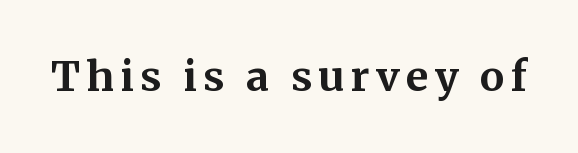
These lines carry a lot of weight — the face is fully bold. The rendering shows small feet on the letterforms — a serif design. Glance below the letters and you will spot only blank space. These lines are rendered in a variable-pitch font. Style check: upright.
